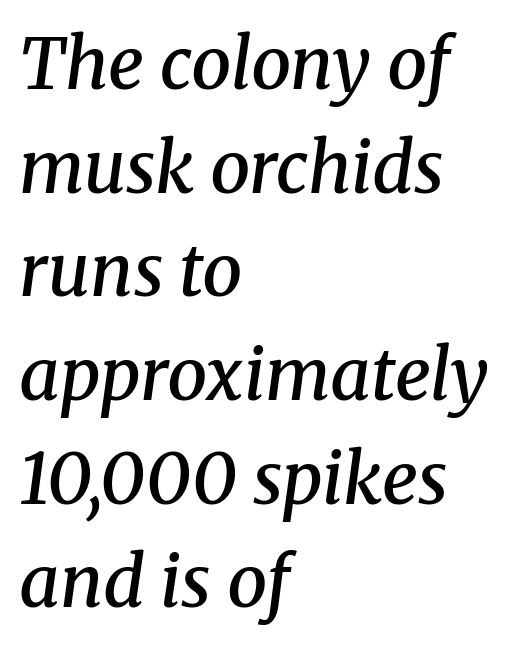
Q: Is the text bold? A: Semi-bold.
Q: Is the text italic (slanted)? A: Yes, it leans right by about 8 degrees.
Q: Is the typeface a serif or a sans-serif typeface? A: Serif.
Q: Is the text underlined? A: No.
Q: How is the paragraph aligned? A: Left-aligned.
Q: Is the spacing between letters normal or unusually wide? A: Normal.
Q: Is the spacing between lines tight, normal or loose? A: Normal.
Q: Width (condensed, normal, or wide)? A: Normal.
Q: Stroke contrast? A: Medium.
Q: x-height? A: Medium.
Q: Monospaced? A: No.
